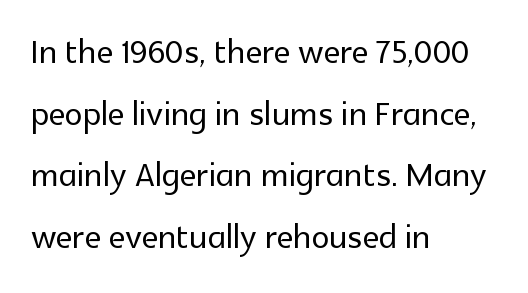
The image shows 45 px sans-serif type, upright; set left-aligned, normal line spacing (1.37x), normal letter spacing, not underlined; a medium x-height.
